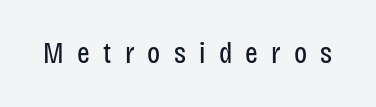
The image shows 30 px regular-weight, condensed sans-serif type, upright; set unusually wide letter spacing (+0.44 em), not underlined; low stroke contrast and a large x-height.
